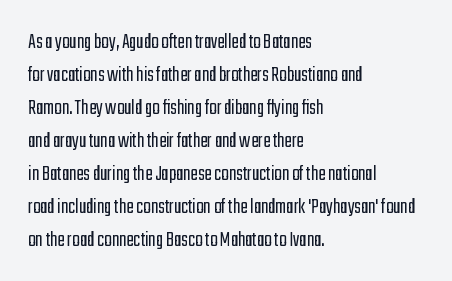
{"italic": "no", "bold": "no", "underline": "no", "align": "left", "line_spacing": "normal", "line_spacing_ratio": 1.5, "letter_spacing": "normal", "letter_spacing_em": 0.0, "glyph_px": 22}
